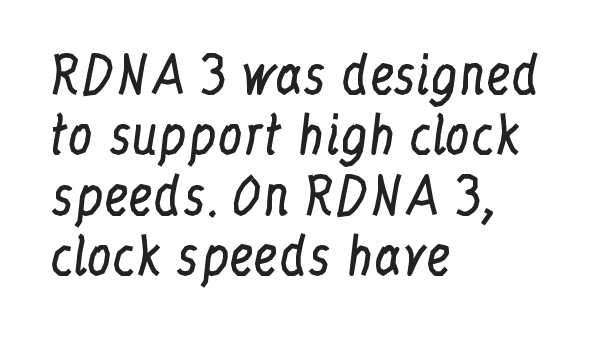
No letter is thick-stroked: the sample isn't bold. Observe the serifs anchoring each vertical stroke in this sample. The area under the type is left untouched.
